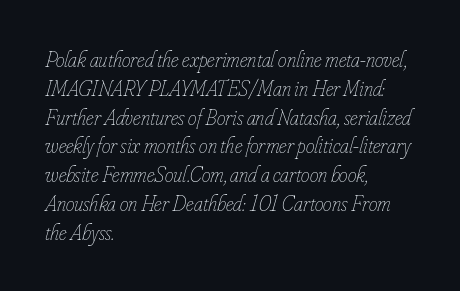
Q: Is the text bold? A: No.
Q: Is the text italic (slanted)? A: Yes, it leans right by about 16 degrees.
Q: Is the text underlined? A: No.
Q: How is the paragraph aligned? A: Left-aligned.
Q: Is the spacing between letters normal or unusually wide? A: Normal.
Q: Is the spacing between lines tight, normal or loose? A: Normal.
